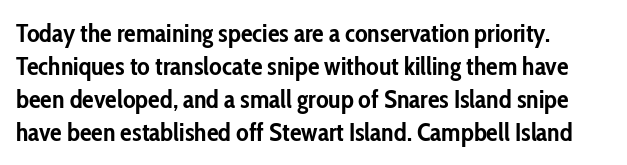
The leading is moderate, giving the passage an even texture. A dark, heavy texture on the line: the type is bold. Descenders hang freely into open space. Letter spacing: default. Notice how the passage keeps a crisp vertical edge on the left only. This is roman type, the default non-slanted kind.
